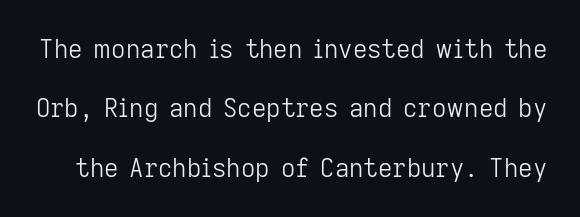
{"italic": "no", "bold": "no", "underline": "no", "line_spacing": "loose", "line_spacing_ratio": 2.38, "letter_spacing": "normal", "letter_spacing_em": 0.0, "glyph_px": 25}
